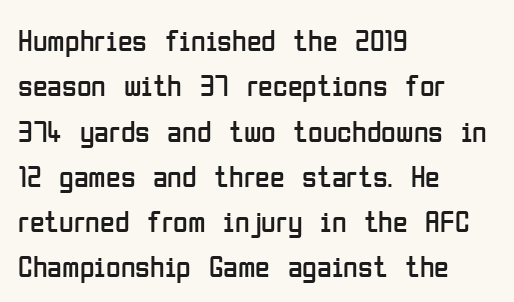
The image shows 30 px regular-weight, condensed sans-serif type, upright; set left-aligned, normal line spacing (1.51x), normal letter spacing, not underlined; low stroke contrast and a medium x-height.
